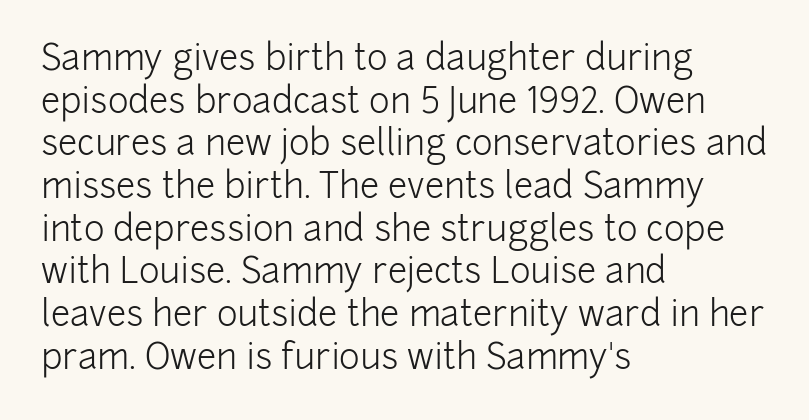
Visually the block forms a straight wall on the left and a jagged coastline on the right. The passage shown is typed in a proportional face where columns would drift. The strip under each line holds only bare page. The characters are drawn with everyday or finer stroke widths. The typography opts for an upright posture over an oblique one.
